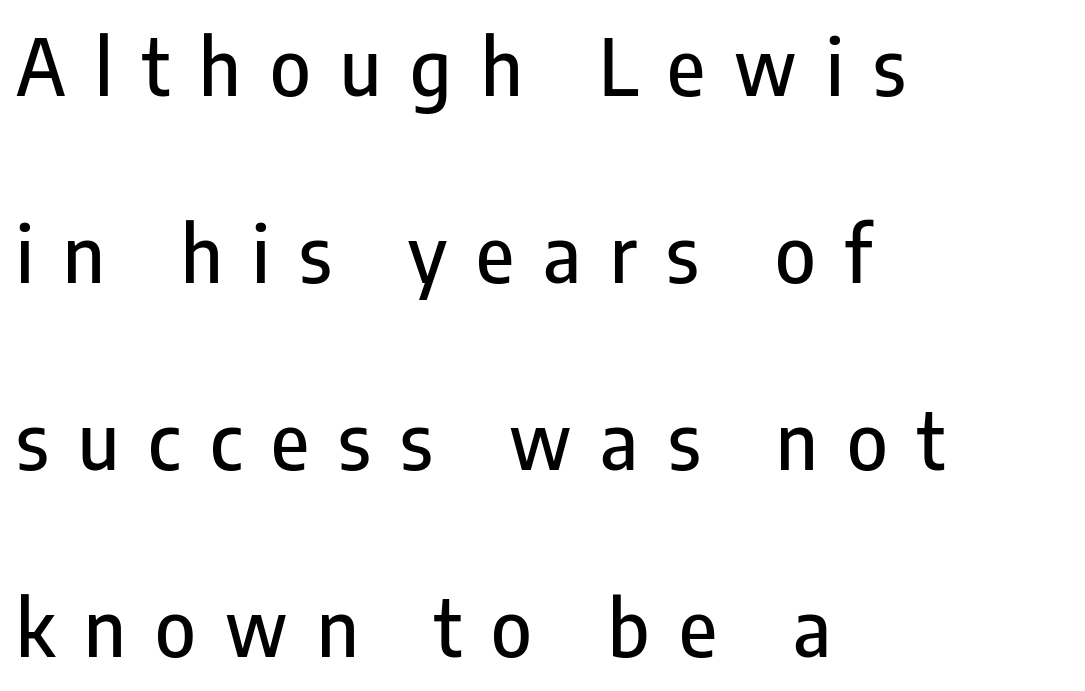
The image shows 77 px condensed sans-serif type, upright; set left-aligned, loose line spacing (2.43x), unusually wide letter spacing (+0.38 em), not underlined; low stroke contrast and a medium x-height.
